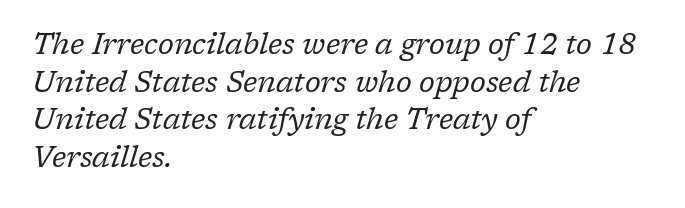
{"serif": "yes", "italic": "yes", "lean": "right", "slant_degrees": 17, "bold": "no", "weight": "regular", "width": "normal", "stroke_contrast": "low", "x_height": "medium", "monospaced": "no", "underline": "no", "align": "left", "line_spacing": "normal", "line_spacing_ratio": 1.3, "letter_spacing": "normal", "letter_spacing_em": 0.0, "glyph_px": 29}
